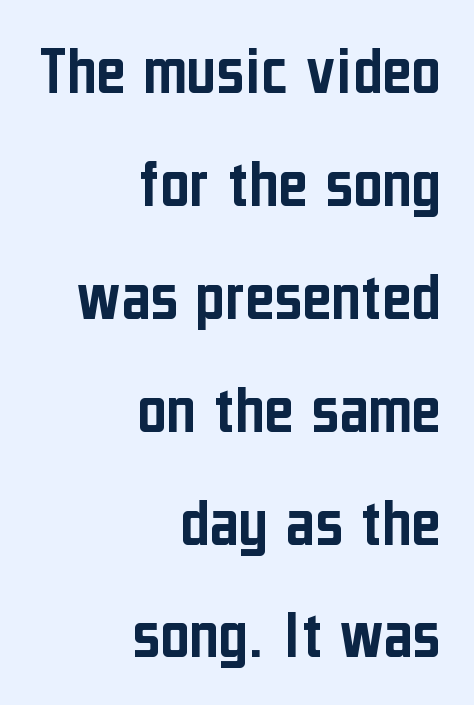
The image shows 71 px condensed sans-serif type, upright; set right-aligned, normal line spacing (1.59x), normal letter spacing, not underlined; low stroke contrast and a medium x-height.
